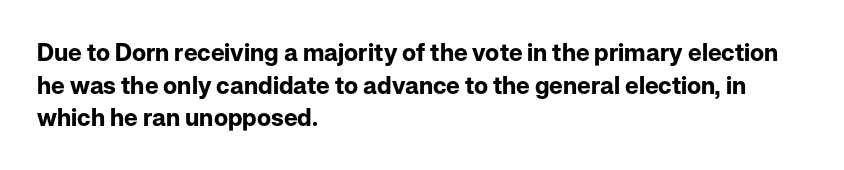
{"italic": "no", "bold": "yes", "underline": "no", "align": "left", "line_spacing": "normal", "line_spacing_ratio": 1.36, "letter_spacing": "normal", "letter_spacing_em": 0.0, "glyph_px": 24}
